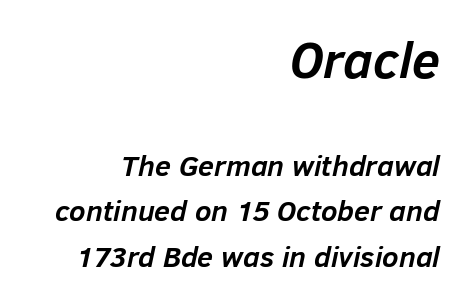
Spacing verdict: proportional, widths tailored to each character. Horizontal alignment here is rightward, an uncommon choice for prose. Does extra space separate the letters? No, they use regular spacing. Reading top to bottom, the characters get smaller at the block break. Underline: absent. Looking at the ascenders, they clearly lean.
